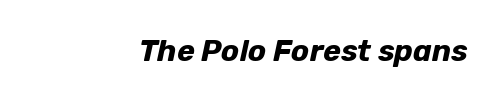
Q: Is the text bold? A: Yes.
Q: Is the text italic (slanted)? A: Yes, it leans right by about 12 degrees.
Q: Is the text underlined? A: No.
Q: Is the spacing between letters normal or unusually wide? A: Normal.
Q: Width (condensed, normal, or wide)? A: Normal.
Q: Stroke contrast? A: Low.
Q: x-height? A: Medium.
Q: Monospaced? A: No.
